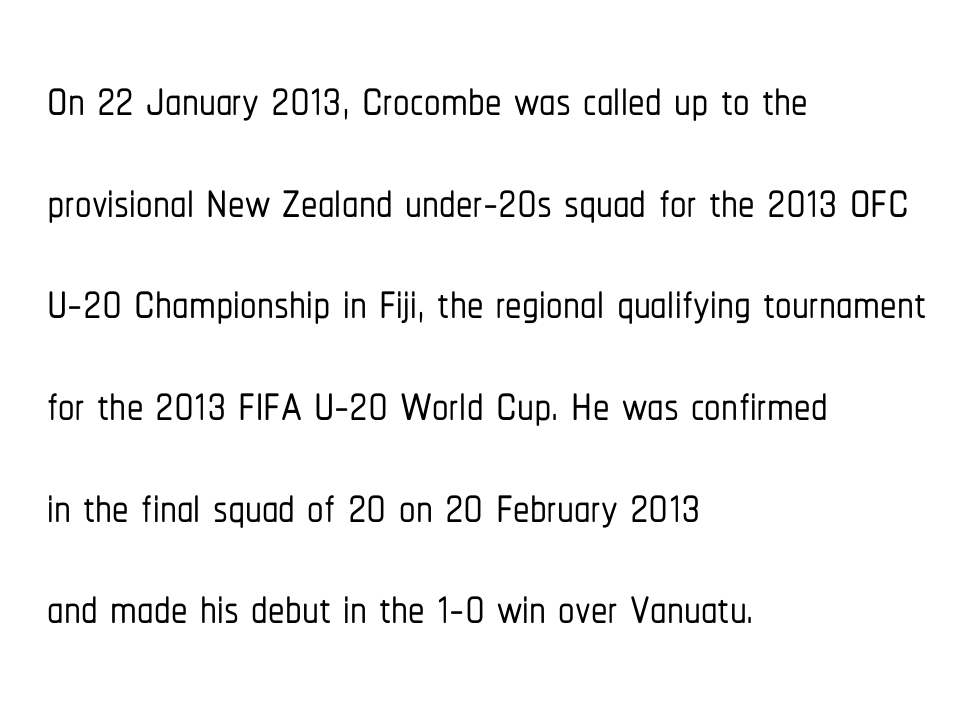
The image shows 66 px condensed sans-serif type, upright; set left-aligned, normal line spacing (1.54x), normal letter spacing, not underlined; low stroke contrast and a medium x-height.
